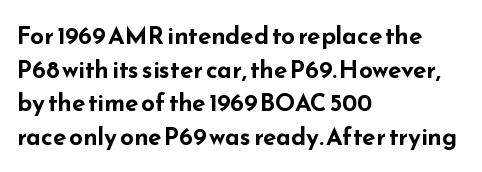
{"italic": "no", "bold": "yes", "underline": "no", "align": "left", "line_spacing": "normal", "line_spacing_ratio": 1.4, "letter_spacing": "normal", "letter_spacing_em": 0.0, "glyph_px": 24}
